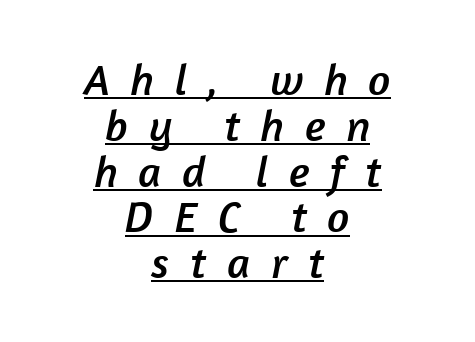
Q: Is the typeface a serif or a sans-serif typeface? A: Sans-serif.
Q: Is the text underlined? A: Yes.
Q: How is the paragraph aligned? A: Centered.
Q: Is the spacing between letters normal or unusually wide? A: Unusually wide.
Q: Is the spacing between lines tight, normal or loose? A: Tight.
Q: Width (condensed, normal, or wide)? A: Normal.
Q: Stroke contrast? A: Low.
Q: x-height? A: Medium.
Q: Monospaced? A: No.
